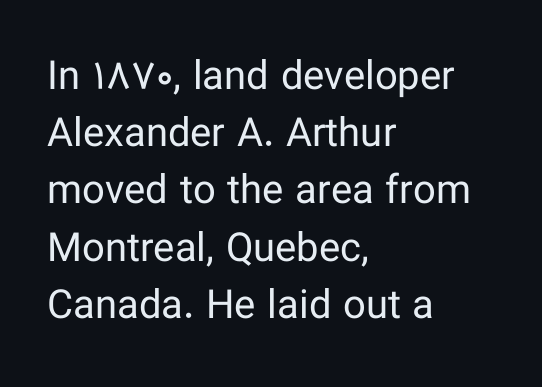
{"serif": "no", "italic": "no", "bold": "no", "weight": "regular", "width": "normal", "stroke_contrast": "low", "x_height": "medium", "monospaced": "no", "underline": "no", "align": "left", "line_spacing": "normal", "line_spacing_ratio": 1.43, "letter_spacing": "normal", "letter_spacing_em": 0.0, "glyph_px": 40}
